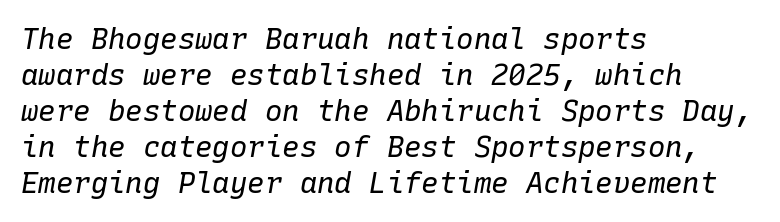
Q: Is the text bold? A: No.
Q: Is the text italic (slanted)? A: Yes, it leans right by about 10 degrees.
Q: Is the text underlined? A: No.
Q: How is the paragraph aligned? A: Left-aligned.
Q: Is the spacing between letters normal or unusually wide? A: Normal.
Q: Width (condensed, normal, or wide)? A: Normal.
Q: Stroke contrast? A: Low.
Q: x-height? A: Medium.
Q: Monospaced? A: Yes.
